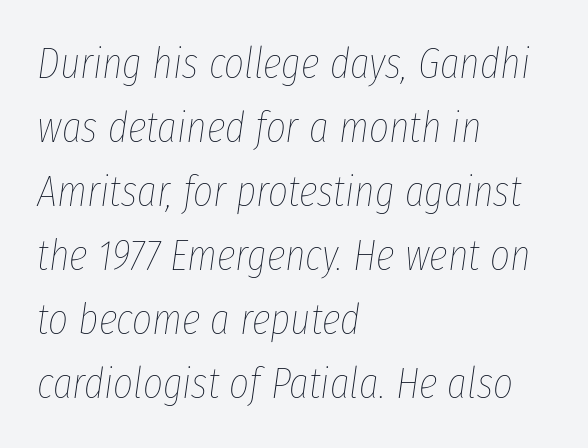
The letterforms sit at book weight or below. Honestly, the letter spacing is just normal — you wouldn't notice it. Baseline-to-baseline distance is the conventional proportion of letter height. These lines are rendered in a variable-pitch font. Compared with a centered layout, this one pins lines to the left instead. Emphasis-style slanted type is in use.
